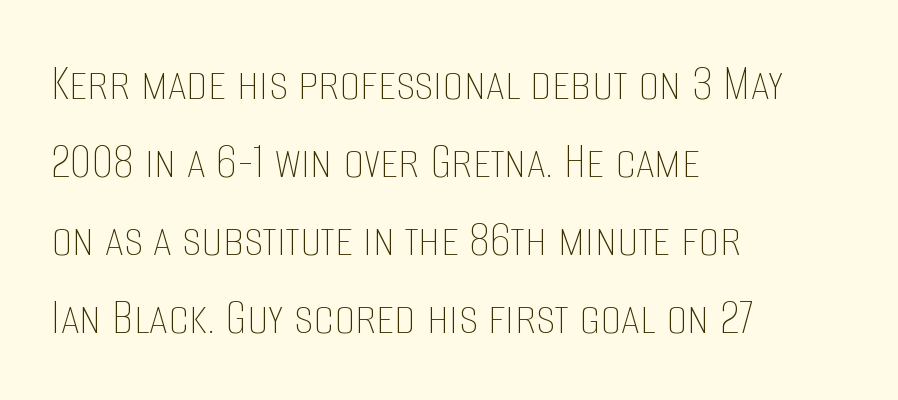
The image shows 53 px thin, condensed type, upright; set left-aligned, normal line spacing (1.47x), normal letter spacing, not underlined; low stroke contrast and a large x-height.
